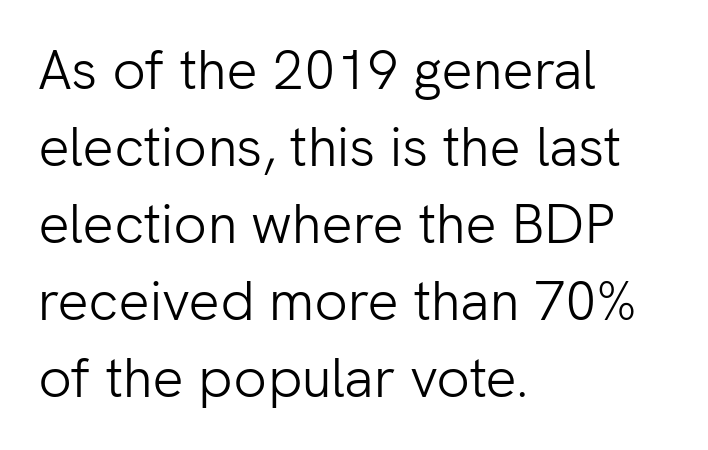
{"serif": "no", "italic": "no", "bold": "no", "weight": "light", "width": "normal", "stroke_contrast": "low", "x_height": "medium", "monospaced": "no", "underline": "no", "align": "left", "line_spacing": "normal", "line_spacing_ratio": 1.4, "letter_spacing": "normal", "letter_spacing_em": 0.0, "glyph_px": 55}
